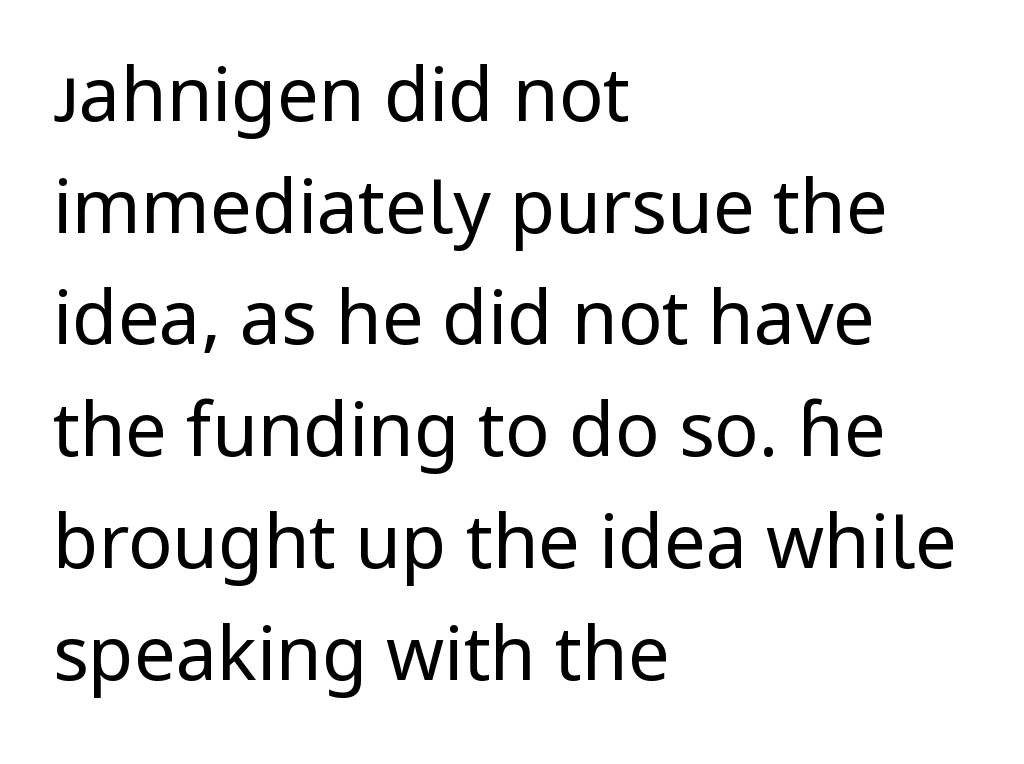
The image shows 74 px regular-weight sans-serif type, upright; set left-aligned, normal line spacing (1.51x), normal letter spacing, not underlined; low stroke contrast and a medium x-height.
